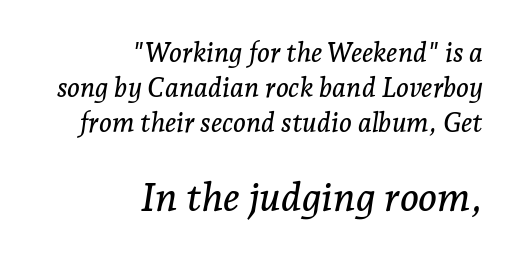
Q: Is the text italic (slanted)? A: Yes, it leans right by about 7 degrees.
Q: Is the typeface a serif or a sans-serif typeface? A: Serif.
Q: Is the text underlined? A: No.
Q: How is the paragraph aligned? A: Right-aligned.
Q: Is the spacing between letters normal or unusually wide? A: Normal.
Q: Is the spacing between lines tight, normal or loose? A: Normal.
Q: Which block of text is set in a larger size, the first (top) or the second (bottom)? A: The second (bottom) one.
Q: Width (condensed, normal, or wide)? A: Normal.
Q: Stroke contrast? A: Low.
Q: x-height? A: Medium.
Q: Monospaced? A: No.
